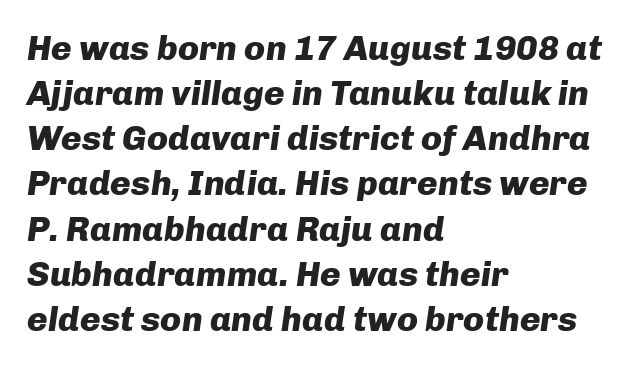
{"italic": "yes", "lean": "right", "slant_degrees": 8, "bold": "yes", "weight": "heavy", "width": "normal", "stroke_contrast": "low", "x_height": "medium", "monospaced": "no", "underline": "no", "align": "left", "line_spacing": "normal", "line_spacing_ratio": 1.29, "letter_spacing": "normal", "letter_spacing_em": 0.0, "glyph_px": 35}
